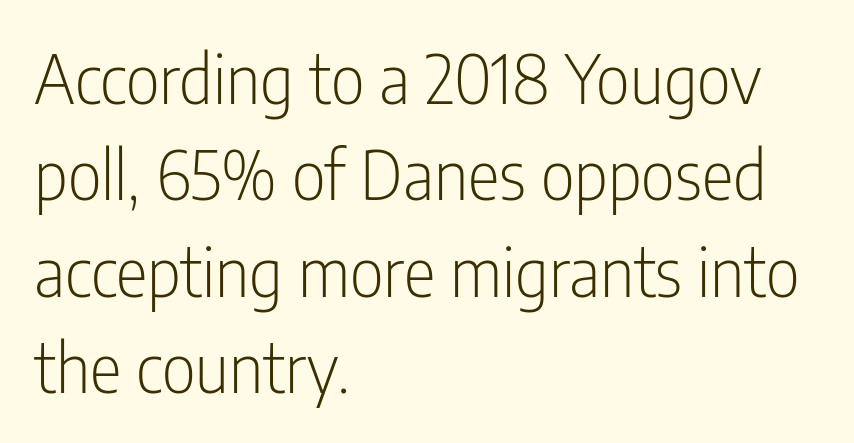
Visually the block forms a straight wall on the left and a jagged coastline on the right. Honestly, the letter spacing is just normal — you wouldn't notice it. Each new line begins a customary step beneath the previous one. The rendering shows plain stroke endings on the letterforms — a sans-serif design. The typography opts for an upright posture over an oblique one.
